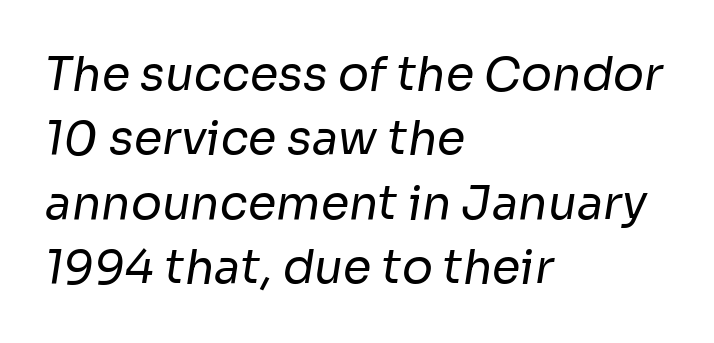
Q: Is the text bold? A: No.
Q: Is the typeface a serif or a sans-serif typeface? A: Sans-serif.
Q: Is the text underlined? A: No.
Q: How is the paragraph aligned? A: Left-aligned.
Q: Is the spacing between letters normal or unusually wide? A: Normal.
Q: Is the spacing between lines tight, normal or loose? A: Normal.
Q: Width (condensed, normal, or wide)? A: Normal.
Q: Stroke contrast? A: Low.
Q: x-height? A: Medium.
Q: Monospaced? A: No.
